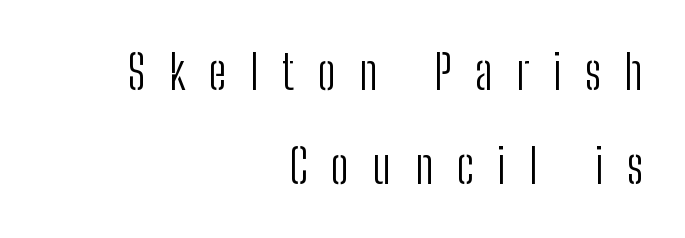
The image shows 48 px light, condensed sans-serif type, upright; set right-aligned, loose line spacing (1.96x), unusually wide letter spacing (+0.49 em), not underlined; low stroke contrast and a medium x-height.
